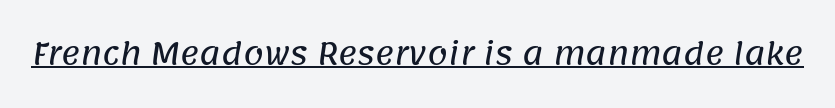
The image shows 29 px sans-serif type; set normal letter spacing, underlined; low stroke contrast and a large x-height.
